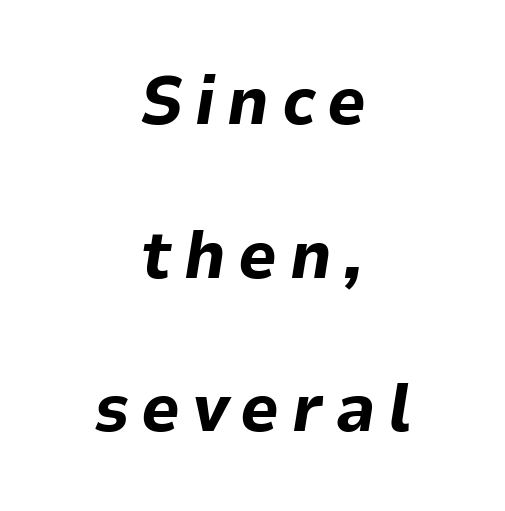
Character widths vary here, with narrow letters taking less room than wide ones. The text carries the slant typical of an italic or oblique font. Line spacing here is loose. The rendering uses a bold face; every stroke is thick and dark. This rendering features lettering with no underline.
